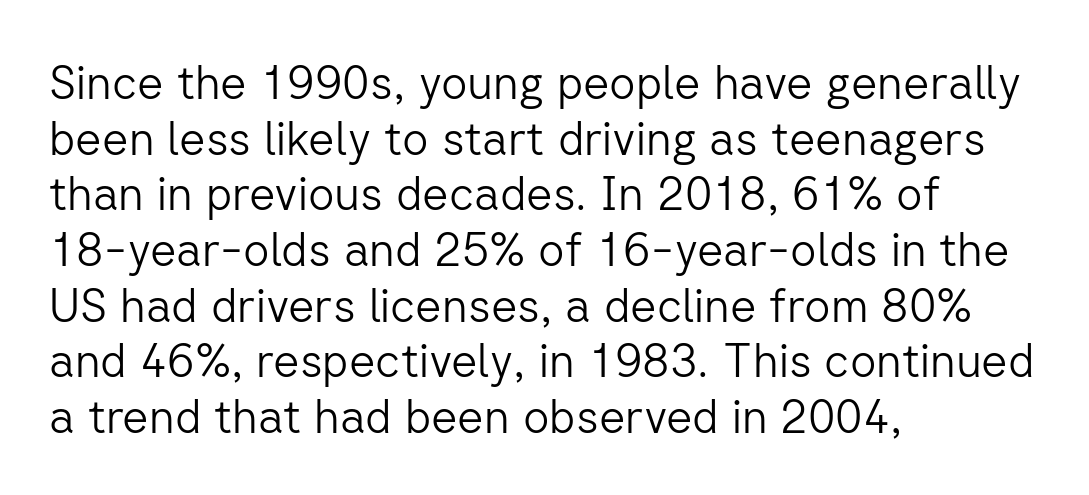
Beneath every word, the page is bare. Heaviness? Minimal to ordinary, like unemphasized prose. Line starts are locked; line ends wander. Here the glyphs are tracked normally, forming tight word shapes.
